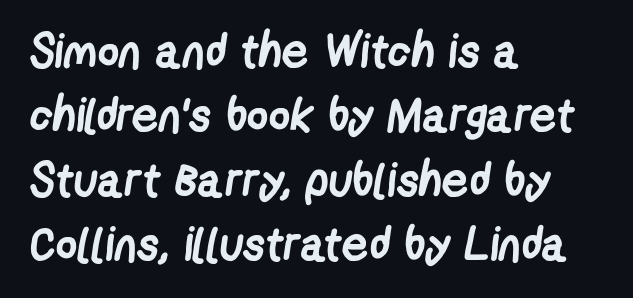
Where is the straight margin? On the left. Spacing verdict: proportional, widths tailored to each character. Anything drawn beneath the words? Only blank space. Baseline-to-baseline distance is the conventional proportion of letter height.
